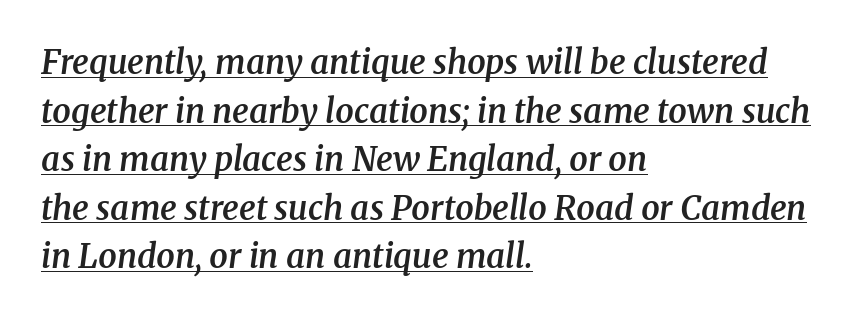
Q: Is the text bold? A: Semi-bold.
Q: Is the text italic (slanted)? A: Yes, it leans right by about 8 degrees.
Q: Is the typeface a serif or a sans-serif typeface? A: Serif.
Q: Is the text underlined? A: Yes.
Q: How is the paragraph aligned? A: Left-aligned.
Q: Is the spacing between letters normal or unusually wide? A: Normal.
Q: Is the spacing between lines tight, normal or loose? A: Normal.
Q: Width (condensed, normal, or wide)? A: Normal.
Q: Stroke contrast? A: Medium.
Q: x-height? A: Medium.
Q: Monospaced? A: No.
